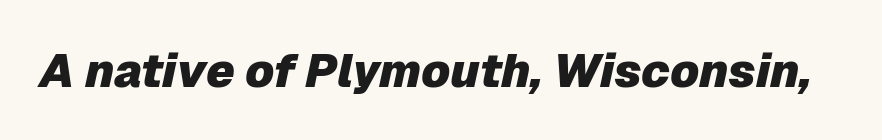
{"italic": "yes", "lean": "right", "slant_degrees": 12, "bold": "yes", "weight": "heavy", "width": "normal", "stroke_contrast": "low", "x_height": "medium", "monospaced": "no", "underline": "no", "letter_spacing": "normal", "letter_spacing_em": 0.0, "glyph_px": 47}
